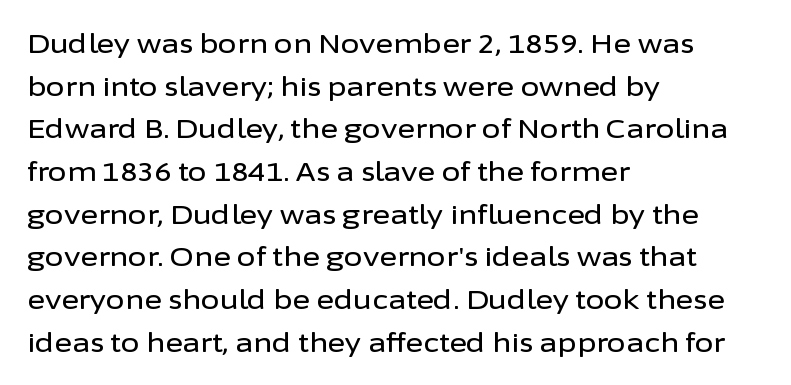
The image shows 27 px text type, upright; set left-aligned, normal line spacing (1.58x), normal letter spacing, not underlined.
